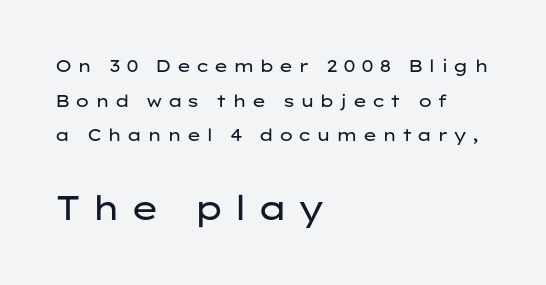
Which margin do the lines hug? The left one — the right edge is uneven. Small over large — that's the arrangement of the two blocks here. The strokes carry an ordinary text weight at most. Varying glyph widths throughout — classic text-font behaviour. Ordinary non-slanted type is in use.
